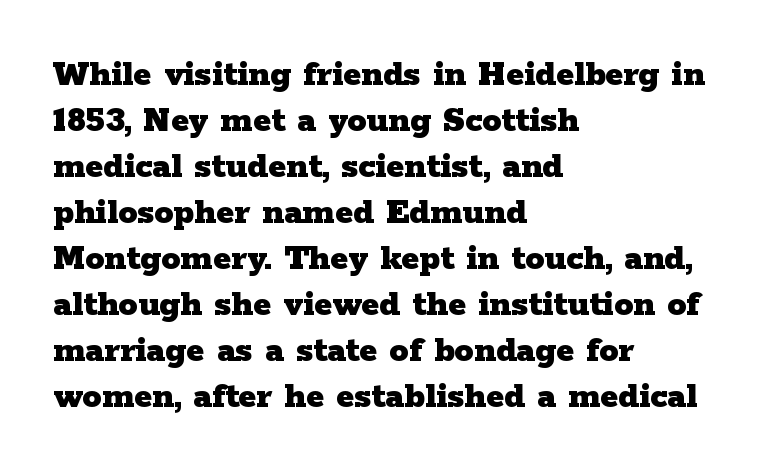
Note the varied advance widths — an 'i' is clearly narrower than an 'm'. The passage is arranged the way most books set body copy — flush left. The horizontal fit of the characters is conventional and even. The glyphs in this specimen are seriffed.
